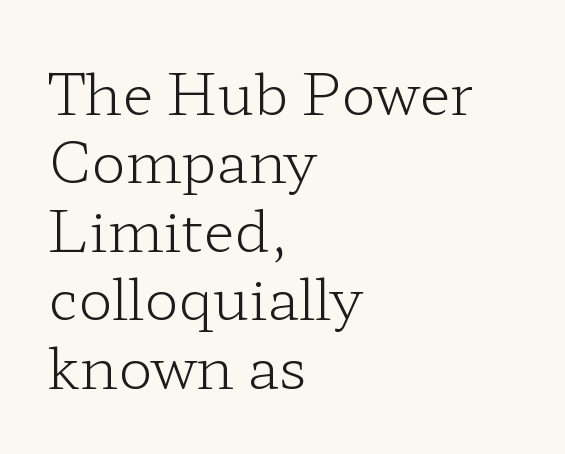
{"serif": "yes", "italic": "no", "bold": "no", "weight": "light", "width": "wide", "stroke_contrast": "low", "x_height": "medium", "monospaced": "no", "underline": "no", "align": "left", "line_spacing_ratio": 1.2, "letter_spacing": "normal", "letter_spacing_em": 0.0, "glyph_px": 57}
